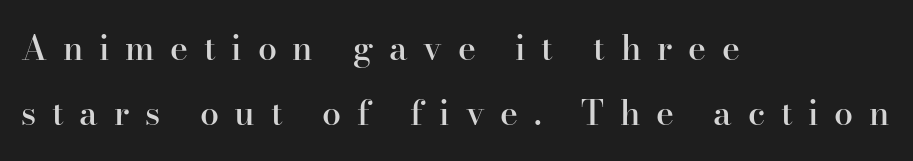
Q: Is the text bold? A: Semi-bold.
Q: Is the text italic (slanted)? A: No, it is upright.
Q: Is the typeface a serif or a sans-serif typeface? A: Serif.
Q: Is the text underlined? A: No.
Q: How is the paragraph aligned? A: Left-aligned.
Q: Is the spacing between letters normal or unusually wide? A: Unusually wide.
Q: Is the spacing between lines tight, normal or loose? A: Loose.
Q: Width (condensed, normal, or wide)? A: Normal.
Q: Stroke contrast? A: High.
Q: x-height? A: Small.
Q: Monospaced? A: No.
